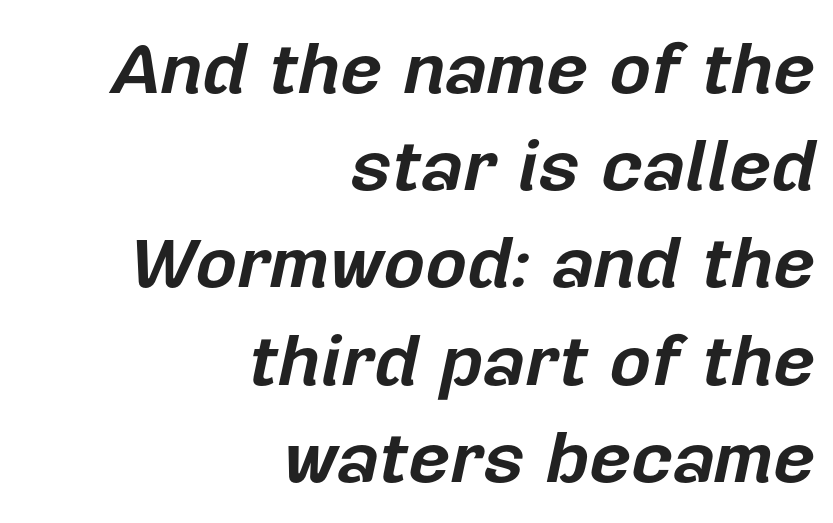
The image shows 72 px bold type, italic (leaning right); set right-aligned, normal line spacing (1.35x), normal letter spacing, not underlined; low stroke contrast and a medium x-height.
